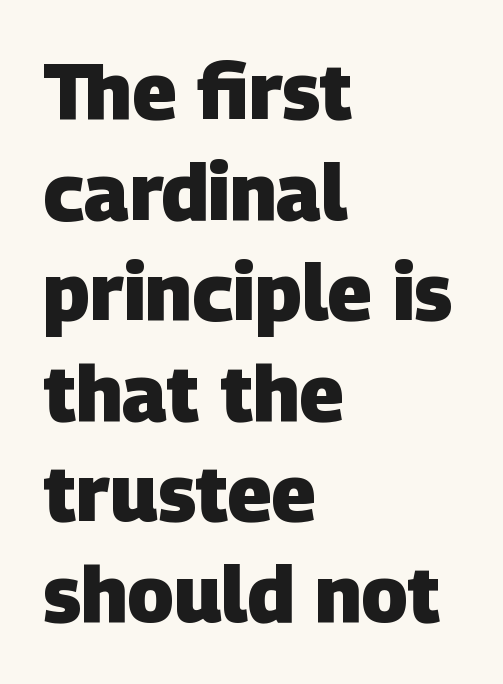
{"serif": "no", "bold": "yes", "weight": "heavy", "width": "normal", "stroke_contrast": "low", "x_height": "large", "monospaced": "no", "underline": "no", "align": "left", "line_spacing": "normal", "line_spacing_ratio": 1.29, "letter_spacing": "normal", "letter_spacing_em": 0.0, "glyph_px": 78}
